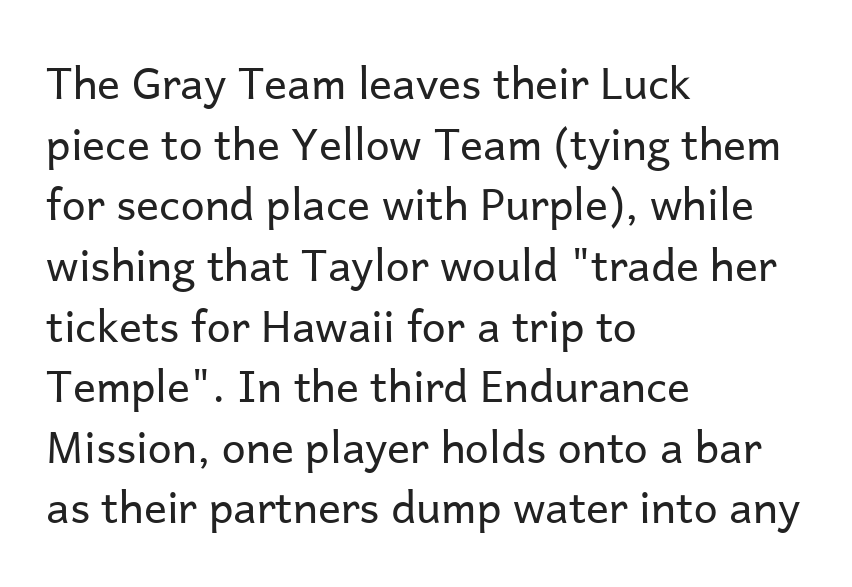
{"serif": "no", "italic": "no", "bold": "no", "weight": "regular", "width": "normal", "stroke_contrast": "low", "x_height": "medium", "monospaced": "no", "underline": "no", "align": "left", "line_spacing": "normal", "line_spacing_ratio": 1.41, "letter_spacing": "normal", "letter_spacing_em": 0.0, "glyph_px": 43}
